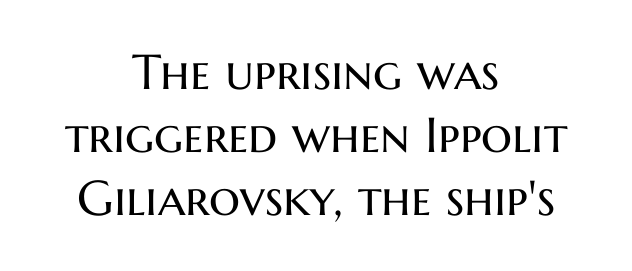
The image shows 49 px regular-weight sans-serif type, upright; set centered, normal line spacing (1.29x), normal letter spacing, not underlined; medium stroke contrast and a medium x-height.
